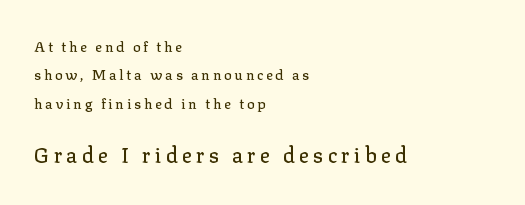
A clean baseline with only descenders dipping below it. The later block is typeset at a bigger size than the earlier block. Honestly, the rows look like they've been pulled way apart. One-word summary of the alignment: left.
